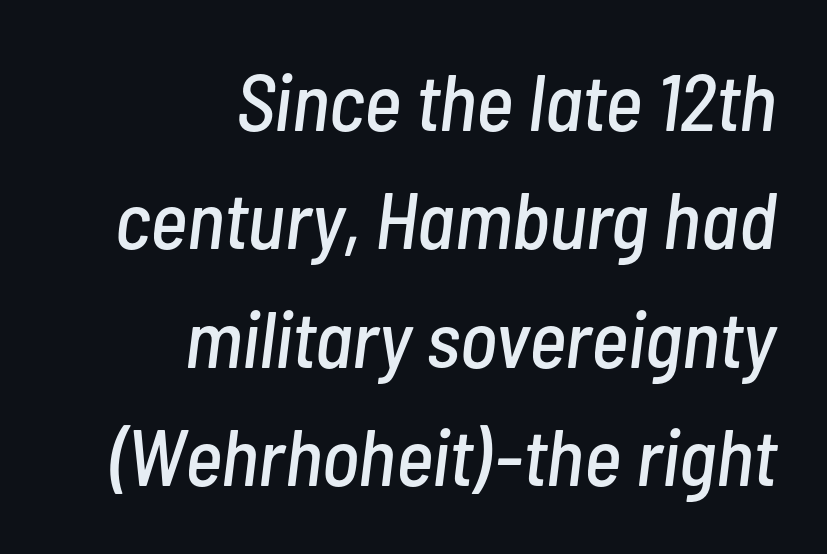
Q: Is the text italic (slanted)? A: Yes, it leans right by about 7 degrees.
Q: Is the text underlined? A: No.
Q: How is the paragraph aligned? A: Right-aligned.
Q: Is the spacing between letters normal or unusually wide? A: Normal.
Q: Is the spacing between lines tight, normal or loose? A: Normal.
Q: Width (condensed, normal, or wide)? A: Condensed.
Q: Stroke contrast? A: Low.
Q: x-height? A: Medium.
Q: Monospaced? A: No.
